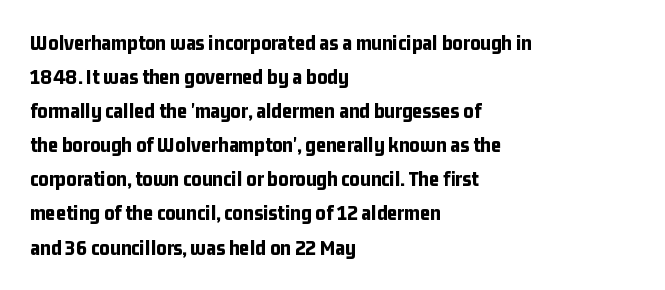
Underline: absent. Default kerning and tracking; the words read as compact shapes. Successive baselines arrive at the customary interval. You can tell it's not italic because the verticals are truly vertical. One-word summary of the alignment: left. These lines carry a lot of weight — the face is fully bold.
